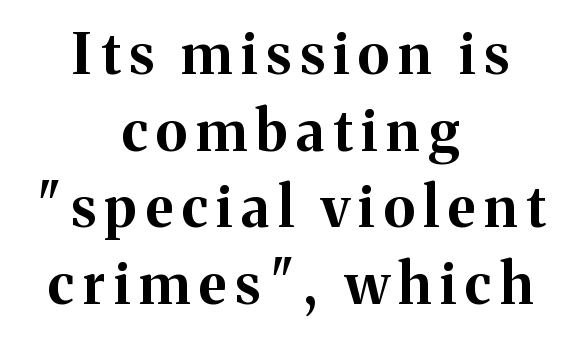
Posture: vertical. Typeset on center — no edge is straight. The block of text has a typical density, with ordinary space between rows. Is this a fixed-width face? No — the glyphs have proportional, varying widths.
